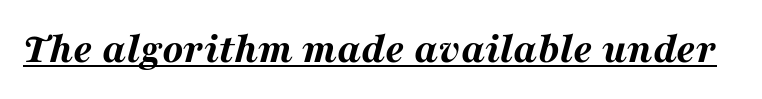
The image shows 43 px bold, wide type, italic (leaning right); set normal letter spacing, underlined; medium stroke contrast and a medium x-height.
